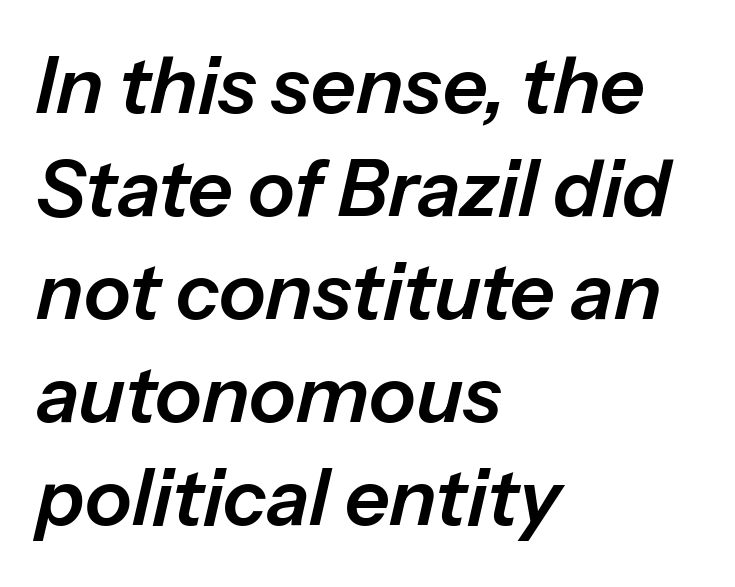
The image shows 78 px text type, italic (leaning right); set left-aligned, normal line spacing (1.32x), normal letter spacing, not underlined; low stroke contrast and a medium x-height.
